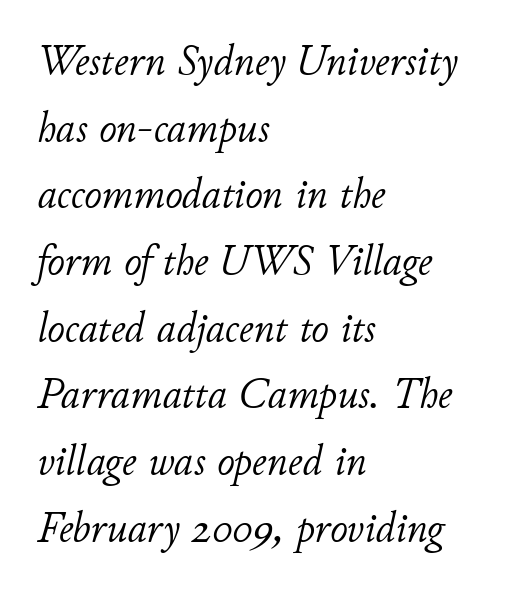
Slanted lettering throughout. Teacher's note: observe the even left margin — that is flush-left alignment. Weight class: somewhere from thin through regular. The rendering uses natural spacing where letterforms have individual widths. The foot of each line stays bare and open. Glyph-to-glyph distance matches everyday printed text.
